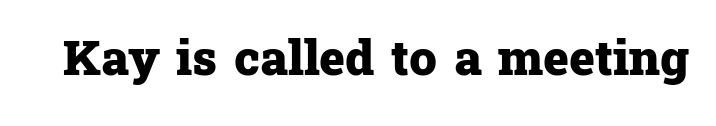
The image shows 49 px heavy serif type, upright; set normal letter spacing, not underlined; low stroke contrast and a medium x-height.
